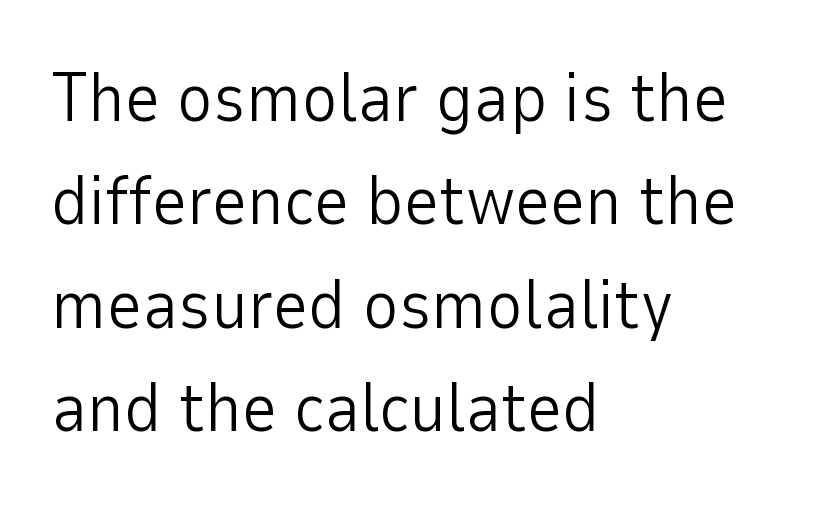
The axis of the letterforms is exactly vertical. Leftover space on each line is placed entirely after the last word. Clear beneath every line of the passage. Nothing unusual about the tracking: characters are spaced as the font intends.
